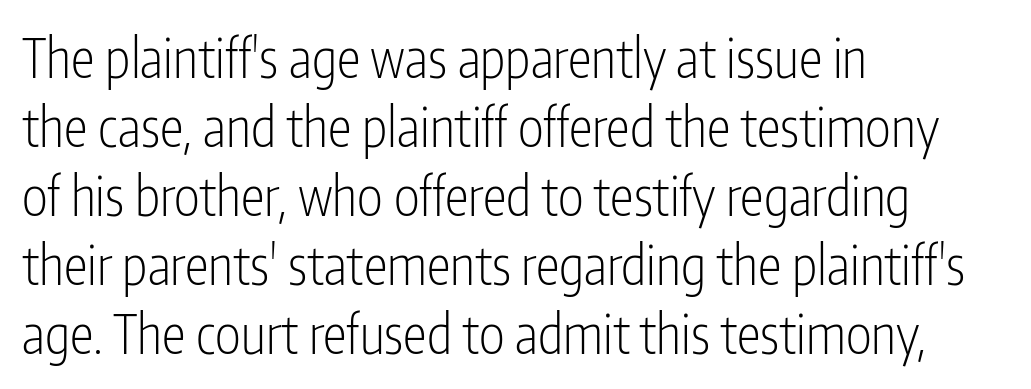
Q: Is the text bold? A: No.
Q: Is the text italic (slanted)? A: No, it is upright.
Q: Is the typeface a serif or a sans-serif typeface? A: Sans-serif.
Q: Is the text underlined? A: No.
Q: How is the paragraph aligned? A: Left-aligned.
Q: Is the spacing between letters normal or unusually wide? A: Normal.
Q: Is the spacing between lines tight, normal or loose? A: Normal.
Q: Width (condensed, normal, or wide)? A: Condensed.
Q: Stroke contrast? A: Low.
Q: x-height? A: Medium.
Q: Monospaced? A: No.
